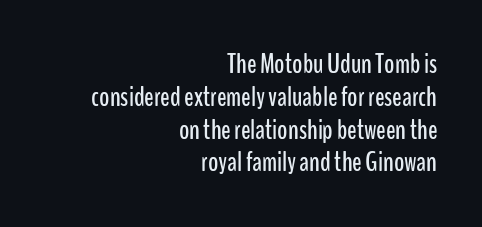
The image shows 28 px condensed sans-serif type, upright; set right-aligned, line spacing 1.17x, normal letter spacing, not underlined; low stroke contrast and a medium x-height.
